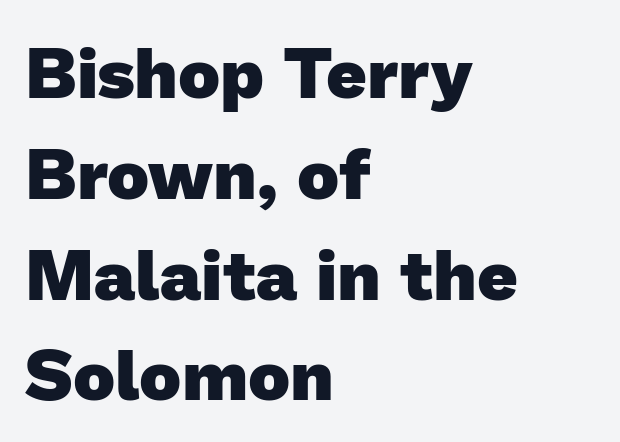
Q: Is the text bold? A: Yes.
Q: Is the typeface a serif or a sans-serif typeface? A: Sans-serif.
Q: Is the text underlined? A: No.
Q: How is the paragraph aligned? A: Left-aligned.
Q: Is the spacing between letters normal or unusually wide? A: Normal.
Q: Is the spacing between lines tight, normal or loose? A: Normal.
Q: Width (condensed, normal, or wide)? A: Normal.
Q: Stroke contrast? A: Low.
Q: x-height? A: Medium.
Q: Monospaced? A: No.
